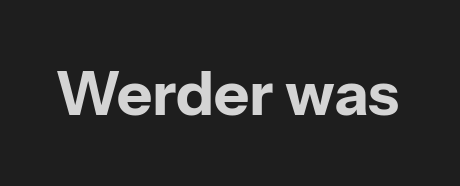
Q: Is the text bold? A: Yes.
Q: Is the text italic (slanted)? A: No, it is upright.
Q: Is the typeface a serif or a sans-serif typeface? A: Sans-serif.
Q: Is the text underlined? A: No.
Q: Is the spacing between letters normal or unusually wide? A: Normal.
Q: Width (condensed, normal, or wide)? A: Normal.
Q: Stroke contrast? A: Low.
Q: x-height? A: Medium.
Q: Monospaced? A: No.
